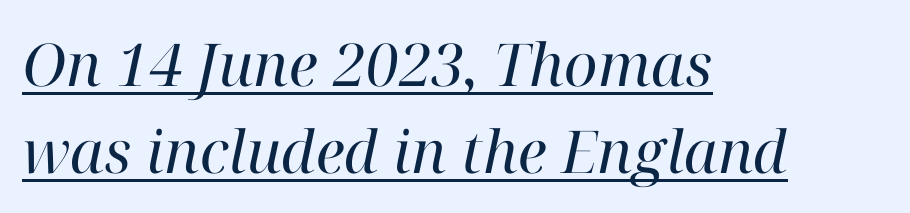
{"serif": "yes", "italic": "yes", "lean": "right", "slant_degrees": 12, "bold": "no", "weight": "regular", "width": "normal", "stroke_contrast": "high", "x_height": "medium", "monospaced": "no", "underline": "yes", "align": "left", "line_spacing": "normal", "line_spacing_ratio": 1.47, "letter_spacing": "normal", "letter_spacing_em": 0.0, "glyph_px": 59}
